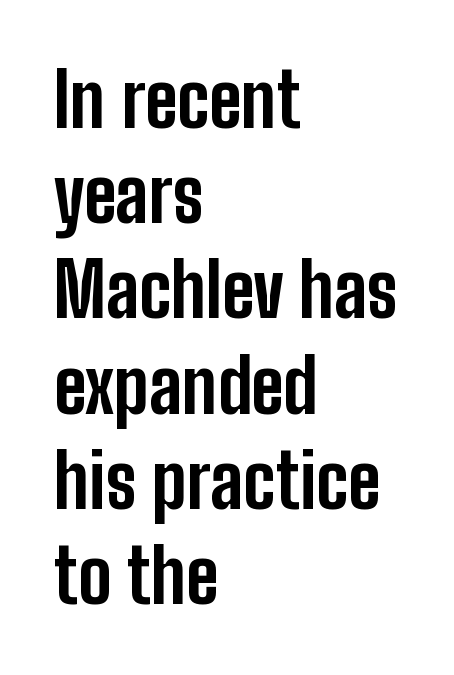
{"serif": "no", "italic": "no", "bold": "yes", "weight": "bold", "width": "condensed", "stroke_contrast": "low", "x_height": "medium", "monospaced": "no", "underline": "no", "align": "left", "line_spacing": "normal", "line_spacing_ratio": 1.27, "letter_spacing": "normal", "letter_spacing_em": 0.0, "glyph_px": 75}
